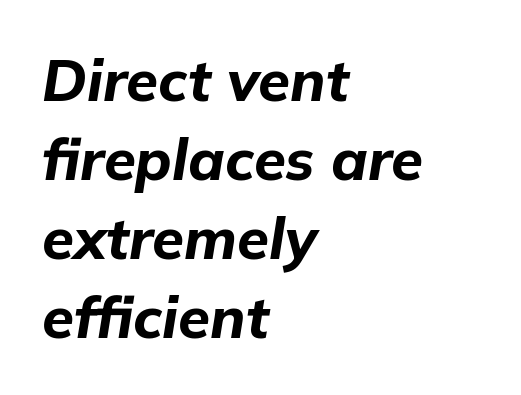
{"italic": "yes", "lean": "right", "slant_degrees": 9, "bold": "yes", "weight": "bold", "width": "normal", "stroke_contrast": "low", "x_height": "medium", "monospaced": "no", "underline": "no", "align": "left", "line_spacing": "normal", "line_spacing_ratio": 1.36, "letter_spacing": "normal", "letter_spacing_em": 0.0, "glyph_px": 58}
